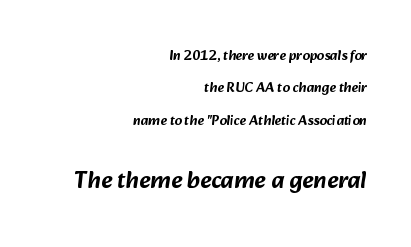
{"underline": "no", "align": "right", "line_spacing": "loose", "line_spacing_ratio": 2.32, "letter_spacing": "normal", "letter_spacing_em": 0.0, "larger_block": "second", "size_ratio": 1.71, "glyph_px": 24}
